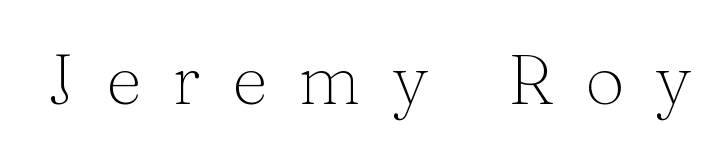
Regarding serifs, this sample has them. How are the letters spaced? Widely, with obvious added tracking. Anything drawn beneath the words? Only blank space. The face used here is proportionally spaced, like ordinary book or web type. No italicization has been applied; the sample stays upright.
